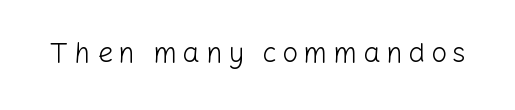
Note the varied advance widths — an 'i' is clearly narrower than an 'm'. Notice how the stems are strictly vertical — no italics here. The face used here is rendered with a markedly widened letterfit. Are there feet on the stems? There aren't — it's a sans. Unbolded letterforms with no extra heft. Check under the words: just untouched page.
